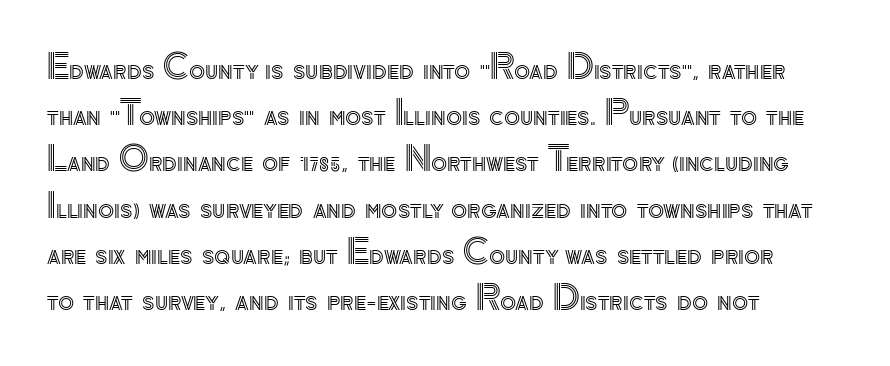
The image shows 33 px text type, upright; set left-aligned, normal line spacing (1.4x), normal letter spacing, not underlined; a small x-height.
